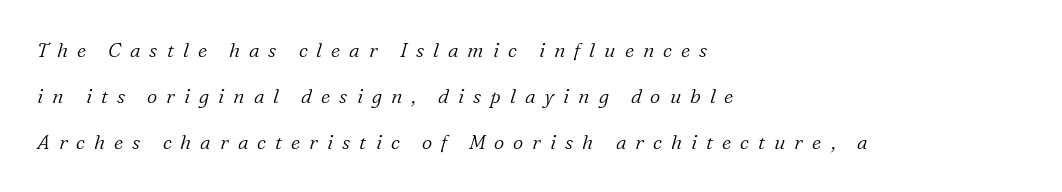
The image shows 20 px text type, italic (leaning right); set left-aligned, loose line spacing (2.3x), unusually wide letter spacing (+0.45 em), not underlined.
